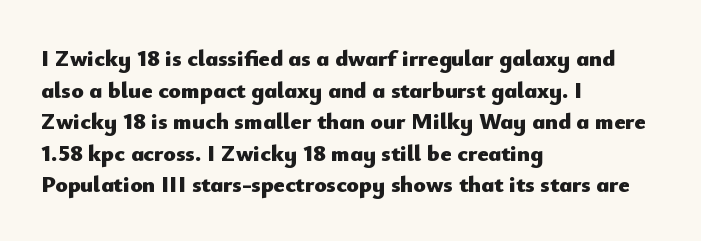
One glance says typical: line gaps are just what's usual. The letters stand upright; this is a roman face. These lines stack with their left ends in a neat column. Bold? Absolutely — the strokes are thick and heavy.
